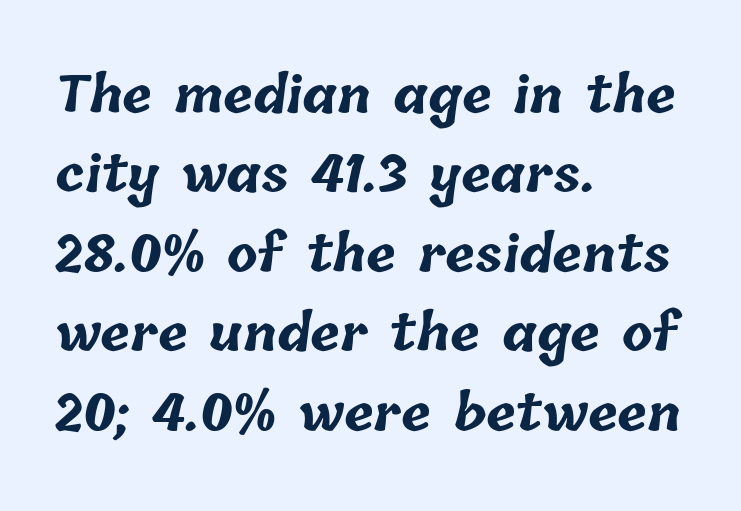
Rule under the text: the space is simply empty. Note the varied advance widths — an 'i' is clearly narrower than an 'm'. Look at the tracking — it's just the regular setting, nothing added. The text block is weighted toward the left margin, trailing off unevenly rightward. Summary of weight: heavy, a full bold. Line spacing here is normal.
